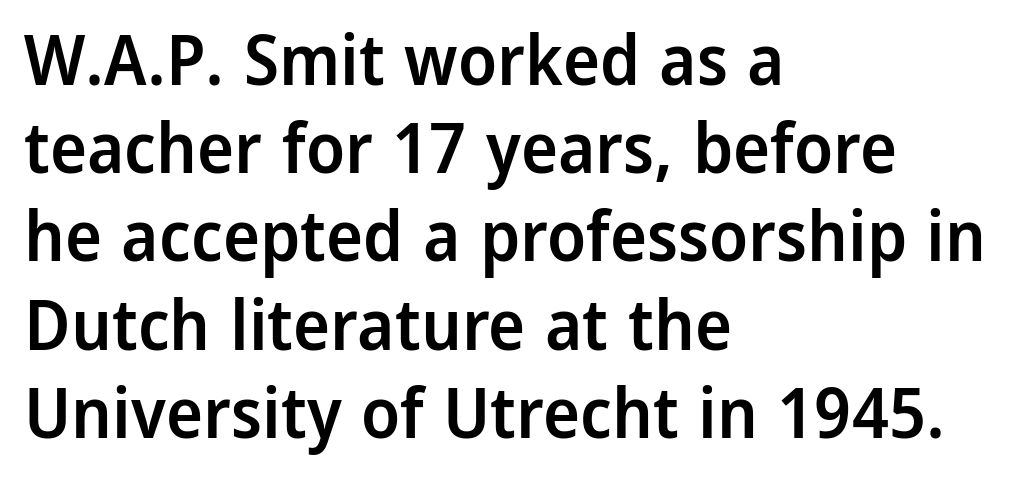
Nope, not italic — everything's standing straight. You could not count columns in this text — the font is proportionally spaced. This sample uses a sans-serif face. Rule under the text: the space is simply empty.
